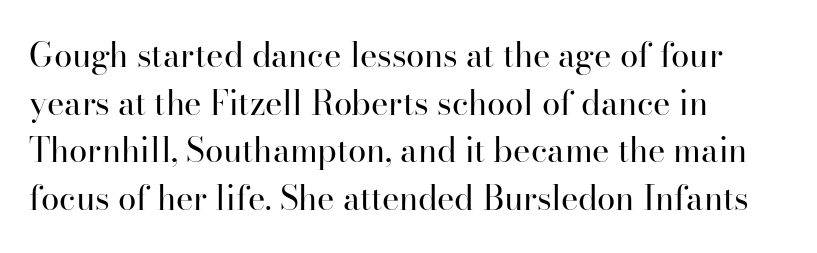
Q: Is the text bold? A: No.
Q: Is the text italic (slanted)? A: No, it is upright.
Q: Is the typeface a serif or a sans-serif typeface? A: Serif.
Q: Is the text underlined? A: No.
Q: How is the paragraph aligned? A: Left-aligned.
Q: Is the spacing between letters normal or unusually wide? A: Normal.
Q: Is the spacing between lines tight, normal or loose? A: Normal.
Q: Width (condensed, normal, or wide)? A: Normal.
Q: Stroke contrast? A: High.
Q: x-height? A: Small.
Q: Monospaced? A: No.
